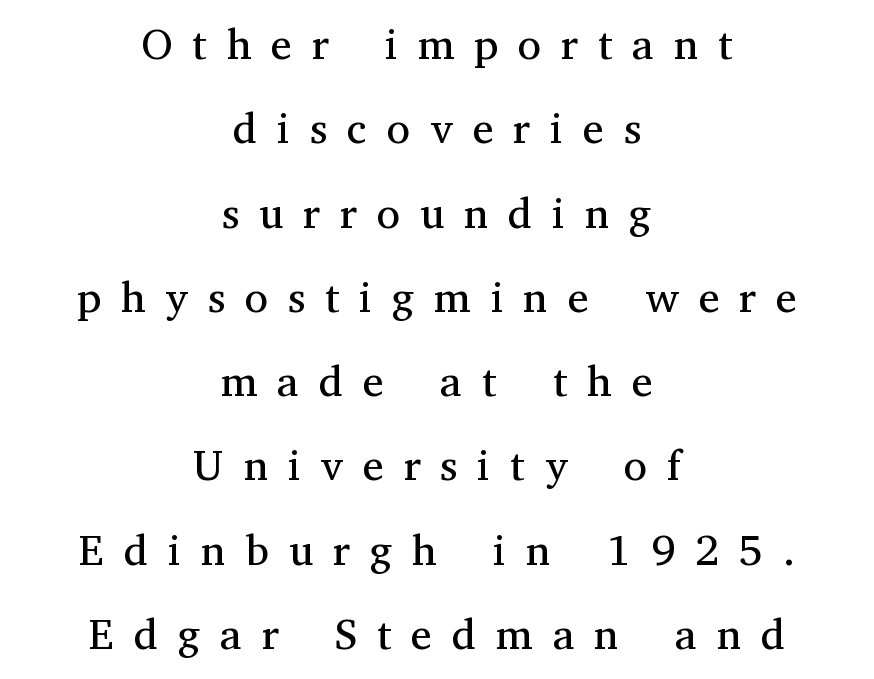
Honestly, there is no underline to notice here at all. In terms of letterform style, serifs are clearly present. Every row of glyphs is offset so its center matches the block's center. Tracking value appears strongly positive — letters spread wide.
